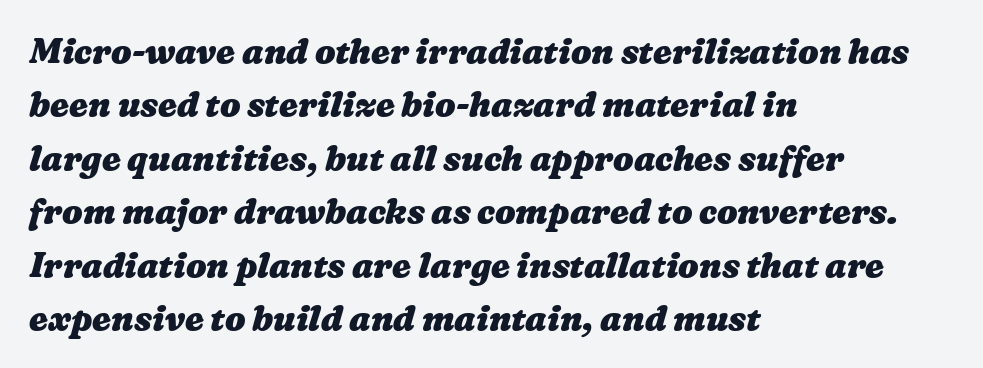
The image shows 34 px heavy, wide type; set left-aligned, normal line spacing (1.57x), normal letter spacing, not underlined; medium stroke contrast and a medium x-height.
